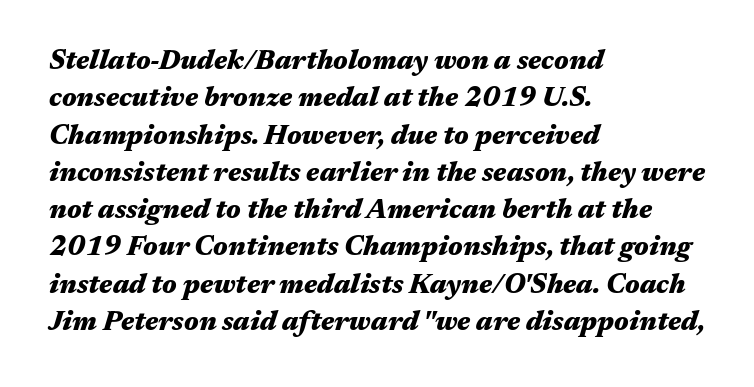
Q: Is the text bold? A: Yes.
Q: Is the text italic (slanted)? A: Yes, it leans right by about 17 degrees.
Q: Is the text underlined? A: No.
Q: How is the paragraph aligned? A: Left-aligned.
Q: Is the spacing between letters normal or unusually wide? A: Normal.
Q: Is the spacing between lines tight, normal or loose? A: Normal.
